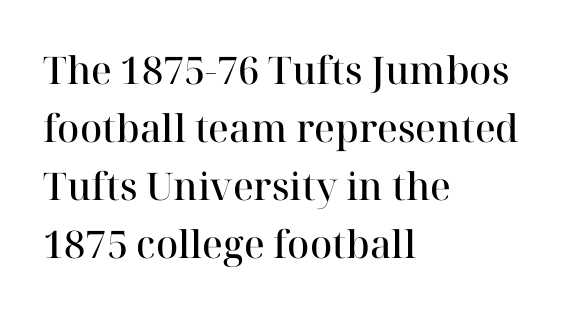
{"serif": "yes", "italic": "no", "bold": "semi", "weight": "semibold", "width": "normal", "stroke_contrast": "high", "x_height": "medium", "monospaced": "no", "underline": "no", "align": "left", "line_spacing": "normal", "line_spacing_ratio": 1.53, "letter_spacing": "normal", "letter_spacing_em": 0.0, "glyph_px": 38}
